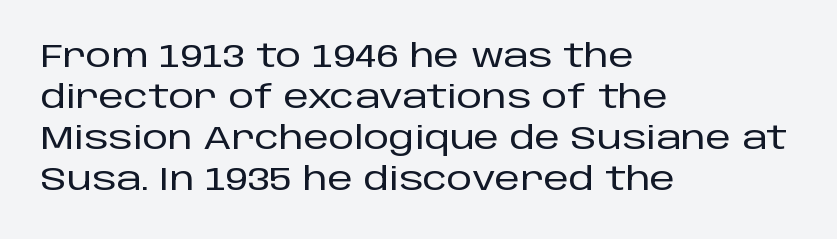
Q: Is the text italic (slanted)? A: No, it is upright.
Q: Is the typeface a serif or a sans-serif typeface? A: Sans-serif.
Q: Is the text underlined? A: No.
Q: How is the paragraph aligned? A: Left-aligned.
Q: Is the spacing between letters normal or unusually wide? A: Normal.
Q: Is the spacing between lines tight, normal or loose? A: Normal.
Q: Width (condensed, normal, or wide)? A: Normal.
Q: Stroke contrast? A: Low.
Q: x-height? A: Large.
Q: Monospaced? A: No.
